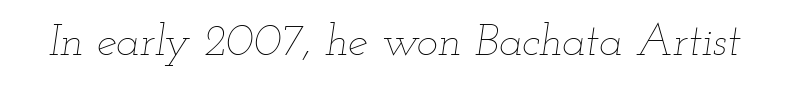
These lines are rendered in a variable-pitch font. The passage shown has conventional tracking throughout. The passage shown leans; its letterforms are oblique. Bare-footed words on every line.
